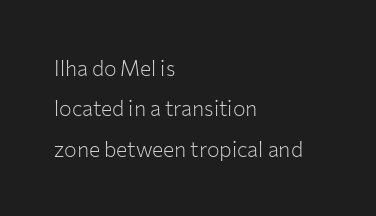
Summary of vertical rhythm: relaxed, with wide interline spacing. The lettering holds an erect, upright posture throughout. This rendering leaves character spacing at its baseline value. These lines stack with their left ends in a neat column.
